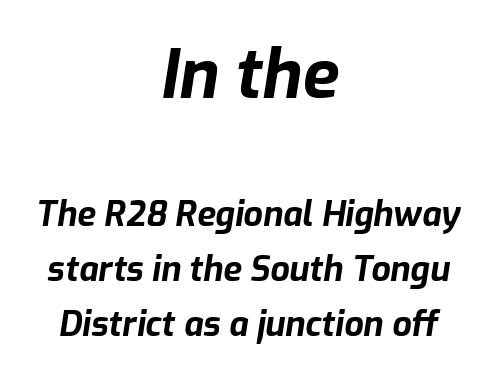
{"italic": "yes", "lean": "right", "slant_degrees": 9, "bold": "yes", "weight": "bold", "width": "normal", "stroke_contrast": "low", "x_height": "medium", "monospaced": "no", "underline": "no", "align": "center", "line_spacing": "normal", "line_spacing_ratio": 1.61, "letter_spacing": "normal", "letter_spacing_em": 0.0, "larger_block": "first", "size_ratio": 1.97, "glyph_px": 67}
